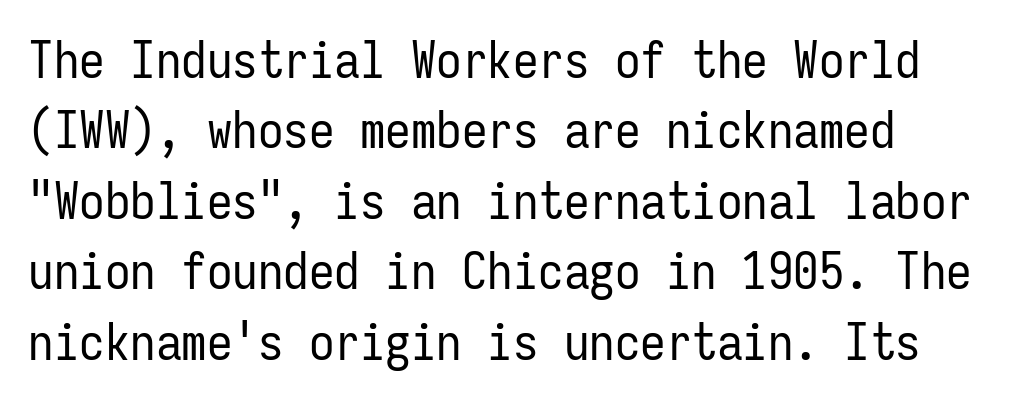
No extra ink here — the face is not bold. Notice how descenders clear the ascenders below comfortably — that's standard leading. A typesetter would call this monospace, since all characters share one set width. Horizontal alignment here is leftward, the default for most running prose.
